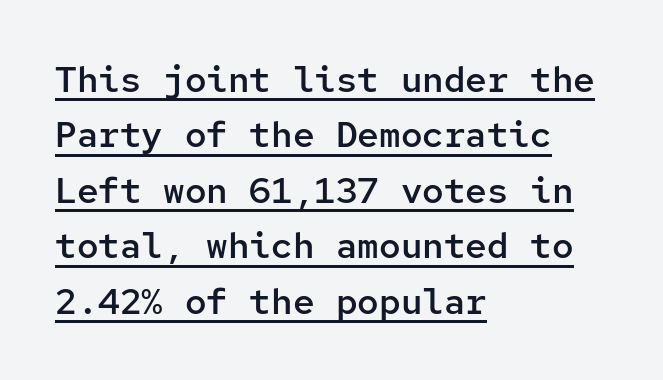
How heavy is the stroke? Medium-heavy — a semibold, shy of bold. This rendering uses left alignment, leaving the right contour irregular. The passage shown is typeset with a sans-serif family. The letters sit at their default tracking, neither squeezed nor spread. It's the straight-up-and-down kind of type. Reading down the column, the eye jumps a familiar distance to each next line.
